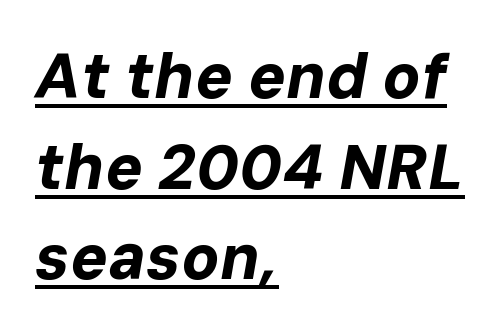
Q: Is the text bold? A: Yes.
Q: Is the text italic (slanted)? A: Yes, it leans right by about 10 degrees.
Q: Is the text underlined? A: Yes.
Q: How is the paragraph aligned? A: Left-aligned.
Q: Is the spacing between letters normal or unusually wide? A: Normal.
Q: Is the spacing between lines tight, normal or loose? A: Normal.
Q: Width (condensed, normal, or wide)? A: Normal.
Q: Stroke contrast? A: Low.
Q: x-height? A: Medium.
Q: Monospaced? A: No.
